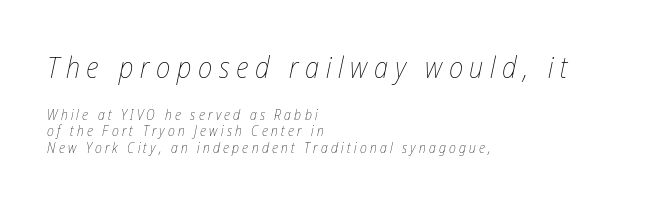
The image shows 29 px thin, condensed type, italic (leaning right); set left-aligned, line spacing 1.19x, unusually wide letter spacing (+0.23 em), not underlined; the first (top) block is 2.07x larger; low stroke contrast and a medium x-height.
